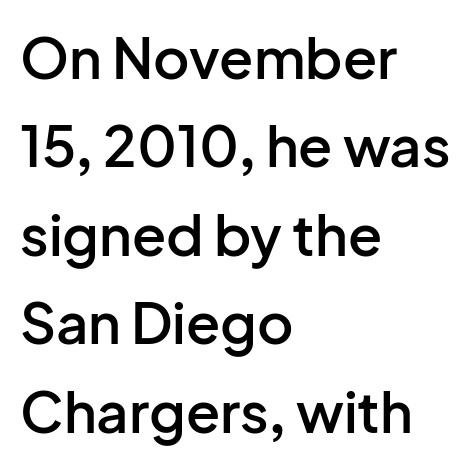
{"serif": "no", "italic": "no", "bold": "semi", "weight": "semibold", "width": "normal", "stroke_contrast": "low", "x_height": "medium", "monospaced": "no", "underline": "no", "align": "left", "line_spacing": "normal", "line_spacing_ratio": 1.58, "letter_spacing": "normal", "letter_spacing_em": 0.0, "glyph_px": 56}
